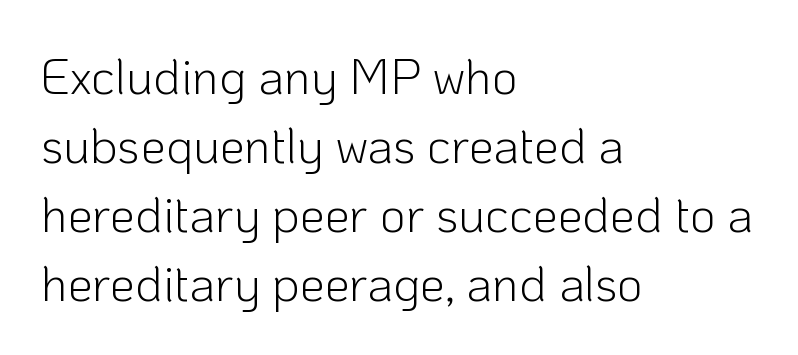
{"serif": "no", "italic": "no", "bold": "no", "weight": "light", "width": "normal", "stroke_contrast": "low", "x_height": "medium", "monospaced": "no", "underline": "no", "align": "left", "line_spacing": "normal", "line_spacing_ratio": 1.38, "letter_spacing": "normal", "letter_spacing_em": 0.0, "glyph_px": 50}
